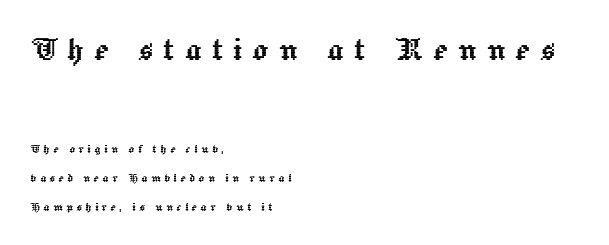
{"italic": "no", "width": "normal", "x_height": "medium", "monospaced": "no", "underline": "no", "align": "left", "line_spacing": "loose", "line_spacing_ratio": 2.07, "letter_spacing": "wide", "letter_spacing_em": 0.26, "larger_block": "first", "size_ratio": 2.79, "glyph_px": 39}
